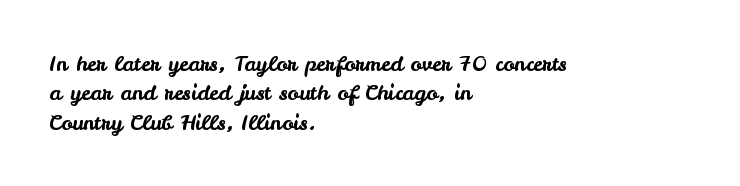
Q: Is the text italic (slanted)? A: Yes.
Q: Is the text underlined? A: No.
Q: How is the paragraph aligned? A: Left-aligned.
Q: Is the spacing between letters normal or unusually wide? A: Normal.
Q: Is the spacing between lines tight, normal or loose? A: Normal.
